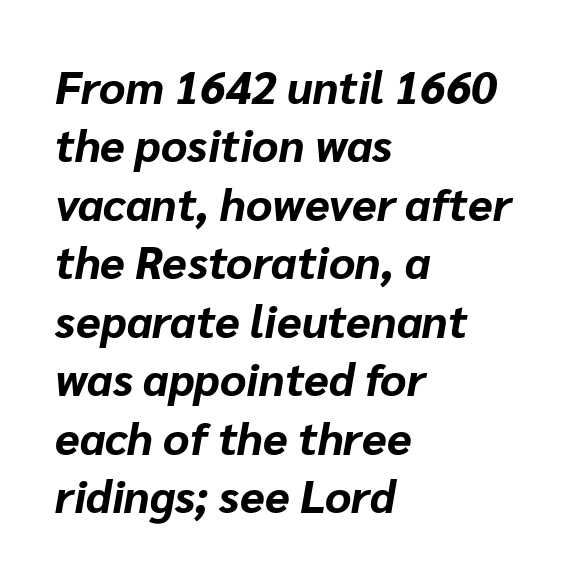
The image shows 45 px bold type, italic (leaning right); set left-aligned, normal line spacing (1.3x), normal letter spacing, not underlined; low stroke contrast and a medium x-height.
